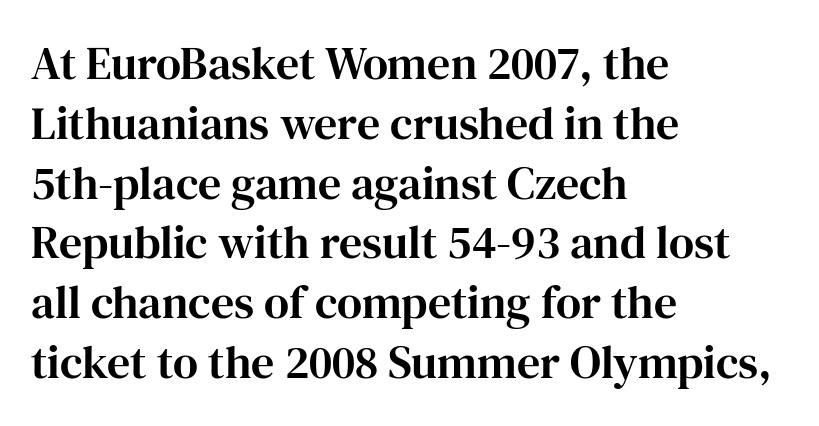
The image shows 46 px serif type, upright; set left-aligned, normal line spacing (1.3x), normal letter spacing, not underlined; high stroke contrast and a medium x-height.
